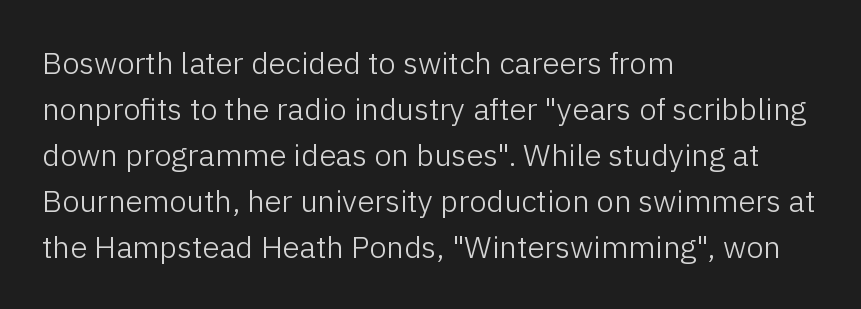
{"serif": "no", "italic": "no", "bold": "no", "weight": "light", "width": "normal", "stroke_contrast": "low", "x_height": "medium", "monospaced": "no", "underline": "no", "align": "left", "line_spacing": "normal", "line_spacing_ratio": 1.48, "letter_spacing": "normal", "letter_spacing_em": 0.0, "glyph_px": 31}
